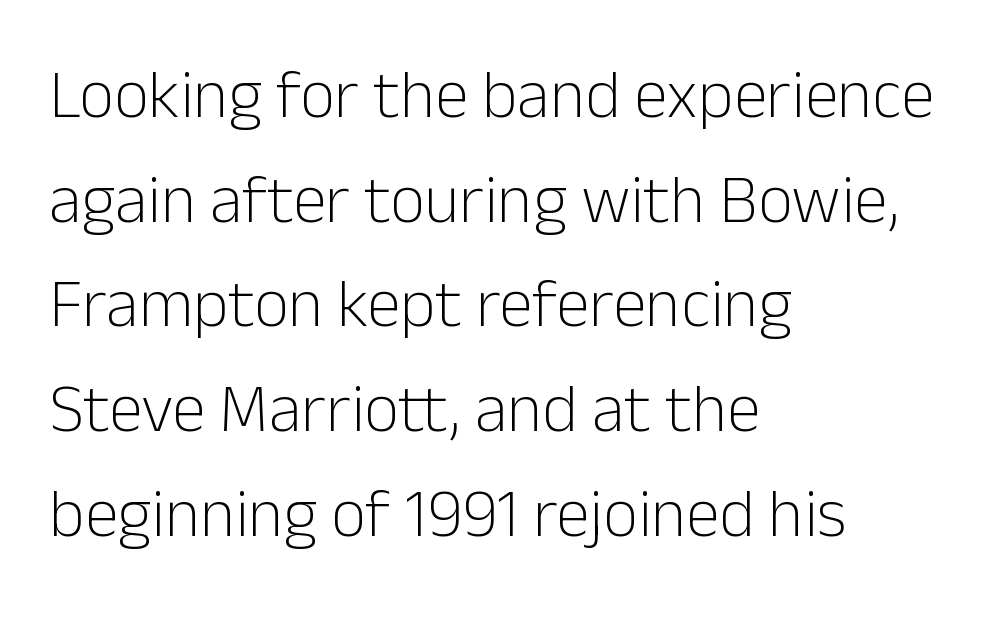
{"serif": "no", "italic": "no", "bold": "no", "weight": "light", "width": "normal", "stroke_contrast": "low", "x_height": "medium", "monospaced": "no", "underline": "no", "align": "left", "line_spacing": "normal", "line_spacing_ratio": 1.54, "letter_spacing": "normal", "letter_spacing_em": 0.0, "glyph_px": 68}
